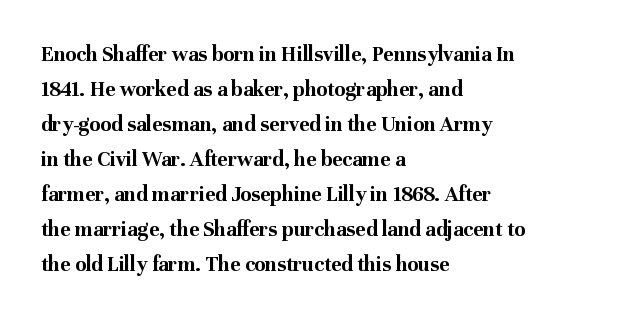
The image shows 22 px bold type, upright; set left-aligned, normal line spacing (1.59x), normal letter spacing, not underlined.
